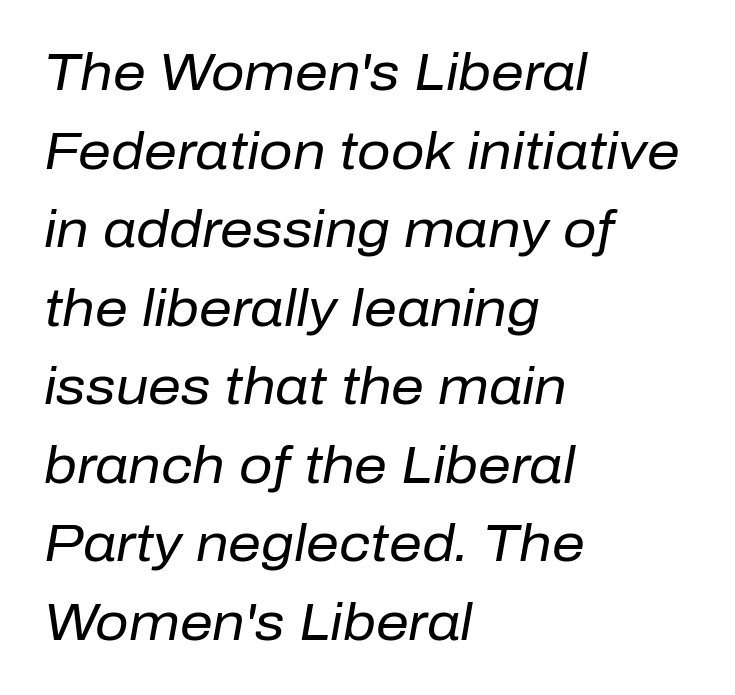
Yep, that's italic — everything's leaning. Unmarked baselines from the first word to the last. This sample uses plain, unmodified letter spacing. Note the varied advance widths — an 'i' is clearly narrower than an 'm'.
